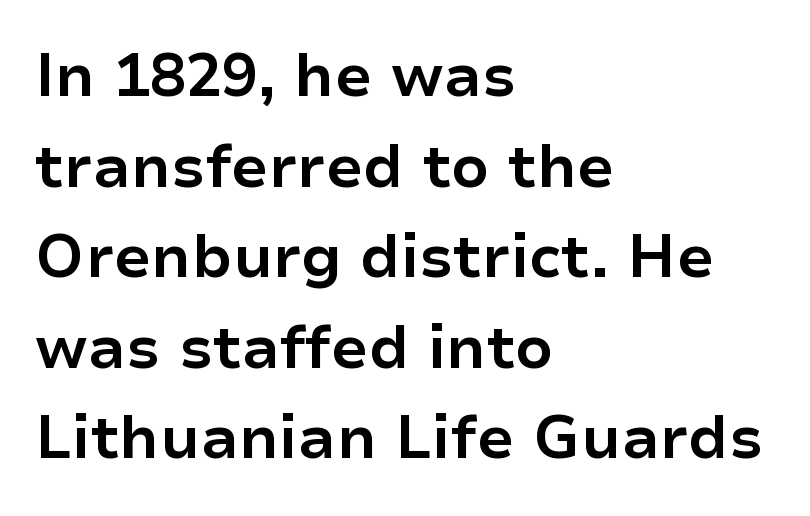
These lines keep a tight, regular rhythm from letter to letter. Notice how the passage keeps a crisp vertical edge on the left only. This sample uses a sans-serif face. Anything drawn beneath the words? Only blank space.
